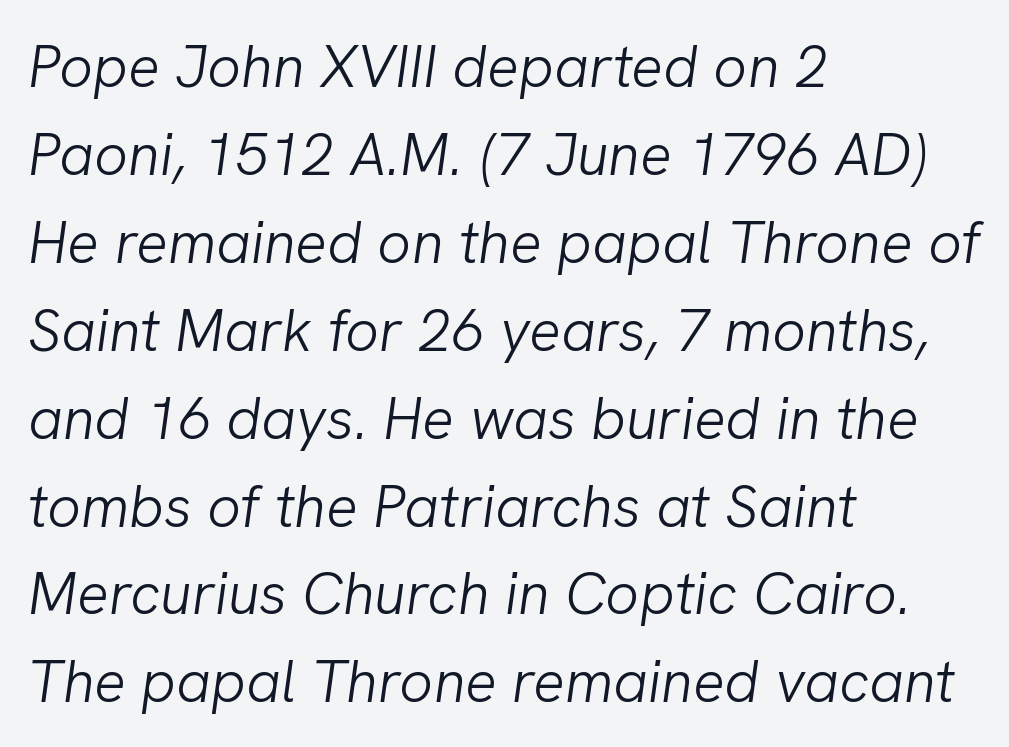
Tracking here is standard; glyphs follow each other at the usual distance. Clear beneath every line of the passage. The rag falls on the right side of this text block. Heft: none added — not bold.
